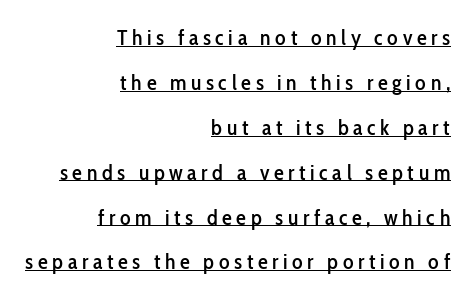
Q: Is the text italic (slanted)? A: No, it is upright.
Q: Is the text underlined? A: Yes.
Q: How is the paragraph aligned? A: Right-aligned.
Q: Is the spacing between letters normal or unusually wide? A: Unusually wide.
Q: Is the spacing between lines tight, normal or loose? A: Loose.
